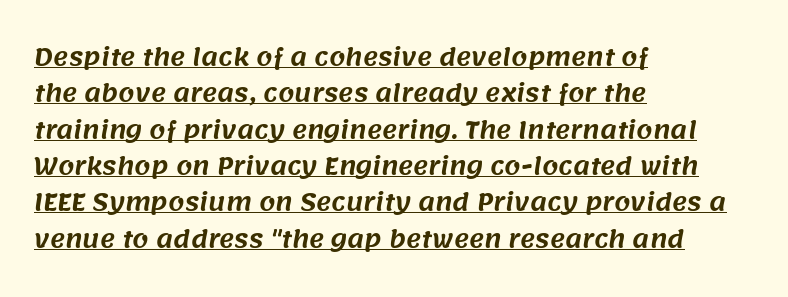
The rendering uses a moderate line-height, typical for paragraphs. The type is set solid horizontally, with unmodified tracking. The typesetter has applied underlining to the passage shown. The compositor pushed each line to the left boundary.
